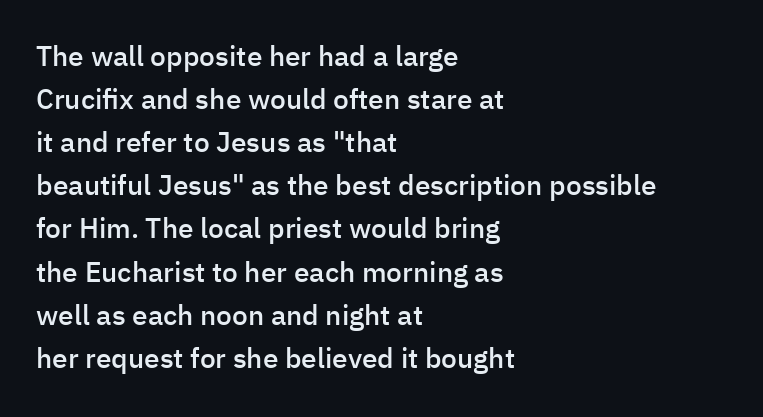
The image shows 28 px semibold sans-serif type, upright; set left-aligned, normal line spacing (1.54x), normal letter spacing, not underlined; low stroke contrast and a medium x-height.
